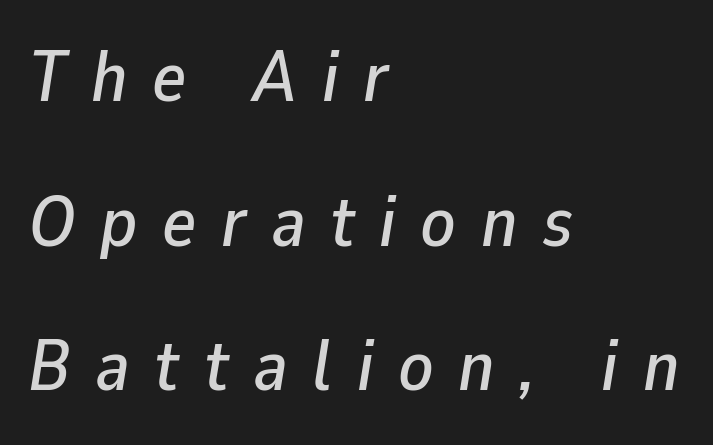
Q: Is the text italic (slanted)? A: Yes, it leans right by about 9 degrees.
Q: Is the text underlined? A: No.
Q: How is the paragraph aligned? A: Left-aligned.
Q: Is the spacing between letters normal or unusually wide? A: Unusually wide.
Q: Is the spacing between lines tight, normal or loose? A: Loose.
Q: Width (condensed, normal, or wide)? A: Normal.
Q: Stroke contrast? A: Low.
Q: x-height? A: Medium.
Q: Monospaced? A: No.
